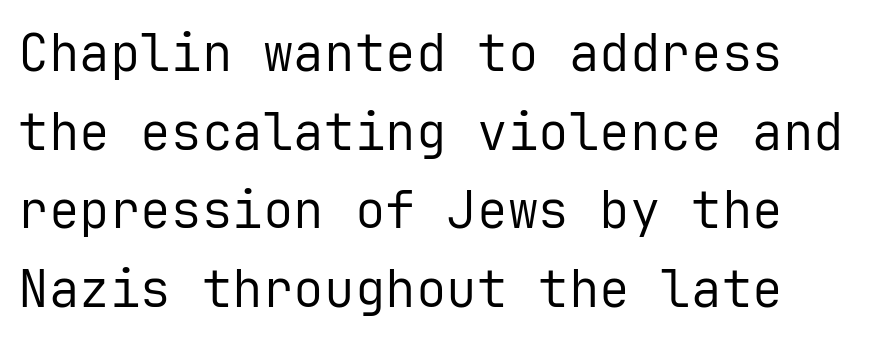
The image shows 51 px regular-weight sans-serif type, upright, monospaced; set normal line spacing (1.54x), normal letter spacing, not underlined; low stroke contrast and a medium x-height.
